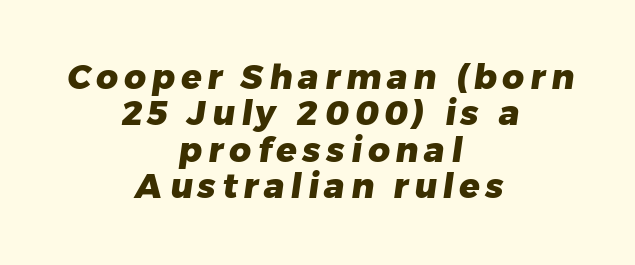
Q: Is the text bold? A: Yes.
Q: Is the typeface a serif or a sans-serif typeface? A: Sans-serif.
Q: Is the text underlined? A: No.
Q: How is the paragraph aligned? A: Centered.
Q: Is the spacing between lines tight, normal or loose? A: Tight.
Q: Width (condensed, normal, or wide)? A: Normal.
Q: Stroke contrast? A: Low.
Q: x-height? A: Medium.
Q: Monospaced? A: No.
